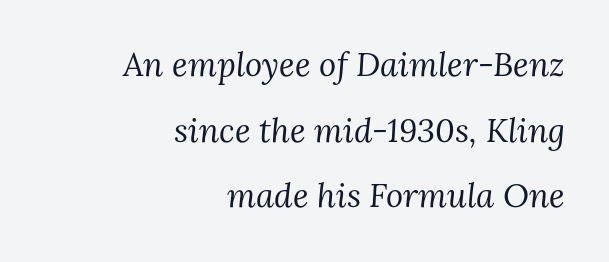
Q: Is the text bold? A: No.
Q: Is the text italic (slanted)? A: Yes, it leans right by about 3 degrees.
Q: Is the typeface a serif or a sans-serif typeface? A: Serif.
Q: Is the text underlined? A: No.
Q: How is the paragraph aligned? A: Right-aligned.
Q: Is the spacing between letters normal or unusually wide? A: Normal.
Q: Is the spacing between lines tight, normal or loose? A: Loose.
Q: Width (condensed, normal, or wide)? A: Normal.
Q: Stroke contrast? A: Medium.
Q: x-height? A: Medium.
Q: Monospaced? A: No.
